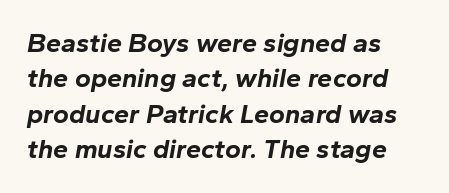
The typesetter chose a ragged-right arrangement here. The leading is moderate, giving the passage an even texture. Nobody touched the tracking dial on this one. Each glyph is drawn with heavy, bold strokes.
